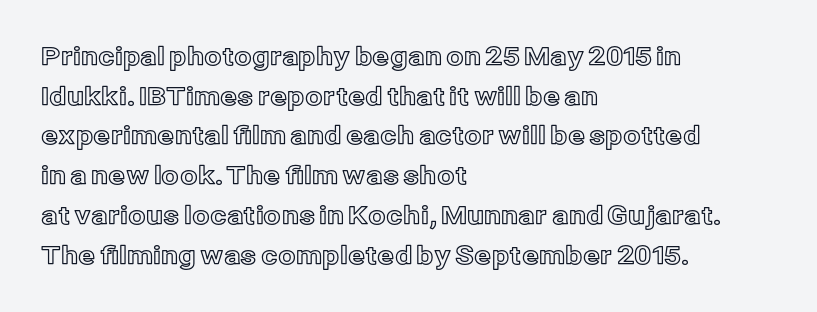
Q: Is the text italic (slanted)? A: No, it is upright.
Q: Is the text underlined? A: No.
Q: How is the paragraph aligned? A: Left-aligned.
Q: Is the spacing between letters normal or unusually wide? A: Normal.
Q: Is the spacing between lines tight, normal or loose? A: Normal.
